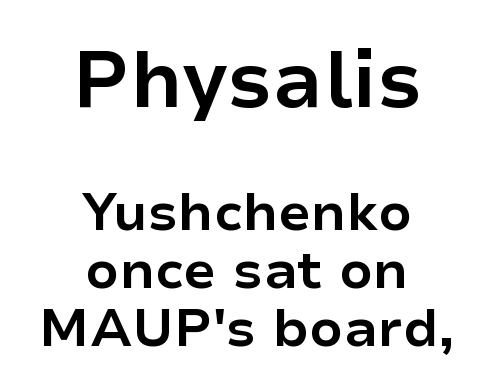
The image shows 79 px bold sans-serif type, upright; set centered, tight line spacing (1.09x), normal letter spacing, not underlined; the first (top) block is 1.49x larger; low stroke contrast and a medium x-height.
